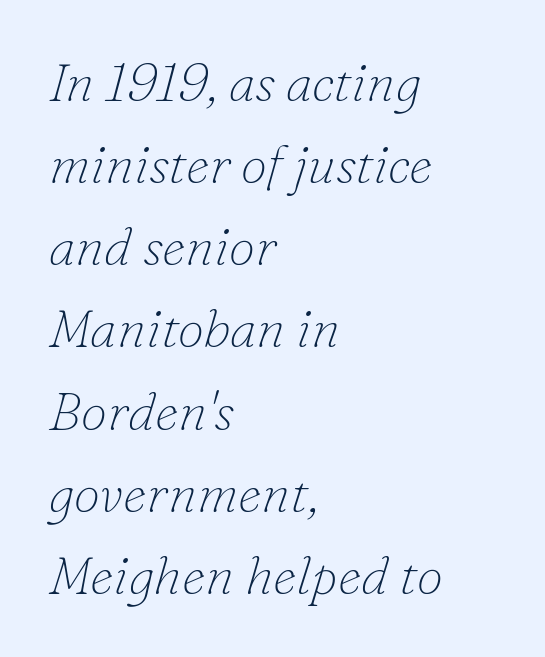
{"serif": "yes", "italic": "yes", "lean": "right", "slant_degrees": 16, "bold": "no", "weight": "thin", "width": "normal", "stroke_contrast": "low", "x_height": "small", "monospaced": "no", "underline": "no", "align": "left", "line_spacing": "normal", "line_spacing_ratio": 1.55, "letter_spacing": "normal", "letter_spacing_em": 0.0, "glyph_px": 53}
